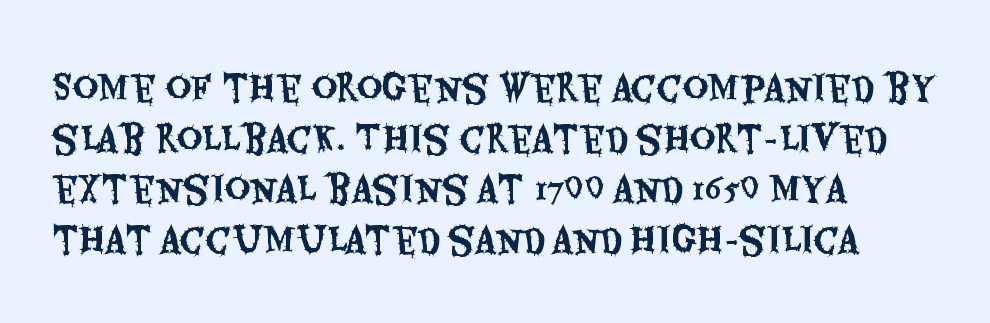
Q: Is the text italic (slanted)? A: No, it is upright.
Q: Is the typeface a serif or a sans-serif typeface? A: Sans-serif.
Q: Is the text underlined? A: No.
Q: How is the paragraph aligned? A: Left-aligned.
Q: Is the spacing between letters normal or unusually wide? A: Normal.
Q: Is the spacing between lines tight, normal or loose? A: Normal.
Q: Width (condensed, normal, or wide)? A: Condensed.
Q: Stroke contrast? A: Medium.
Q: x-height? A: Large.
Q: Monospaced? A: No.
